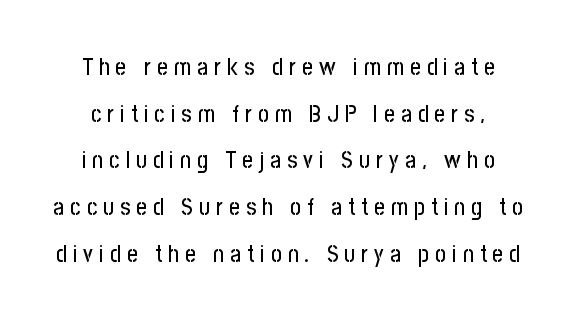
The image shows 23 px text type, upright; set loose line spacing (2.03x), unusually wide letter spacing (+0.27 em), not underlined.
